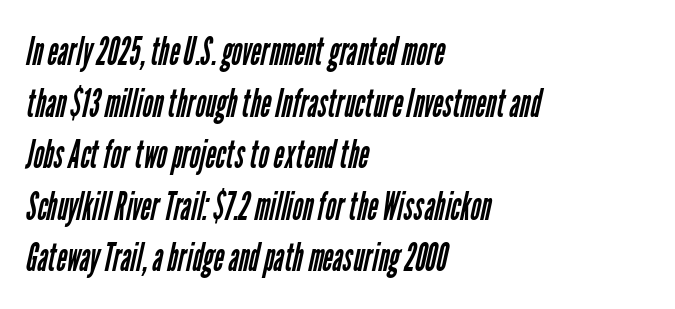
Q: Is the text bold? A: No.
Q: Is the typeface a serif or a sans-serif typeface? A: Sans-serif.
Q: Is the text underlined? A: No.
Q: How is the paragraph aligned? A: Left-aligned.
Q: Is the spacing between letters normal or unusually wide? A: Normal.
Q: Is the spacing between lines tight, normal or loose? A: Normal.
Q: Width (condensed, normal, or wide)? A: Condensed.
Q: Stroke contrast? A: Low.
Q: x-height? A: Medium.
Q: Monospaced? A: No.
